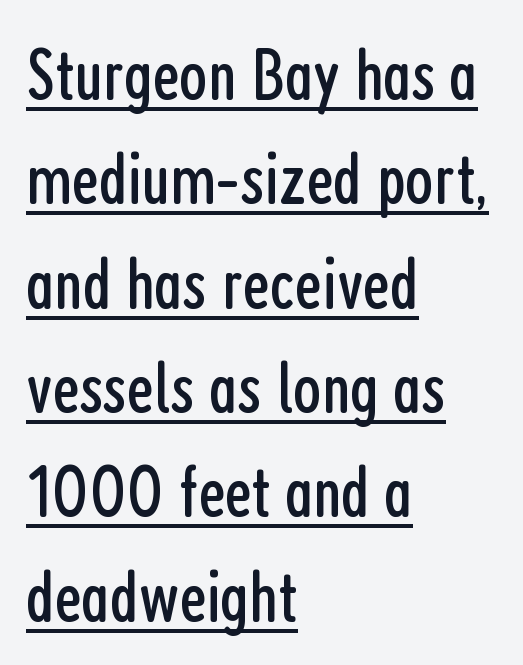
The image shows 74 px regular-weight, condensed sans-serif type, upright; set left-aligned, normal line spacing (1.41x), normal letter spacing, underlined; low stroke contrast and a medium x-height.
